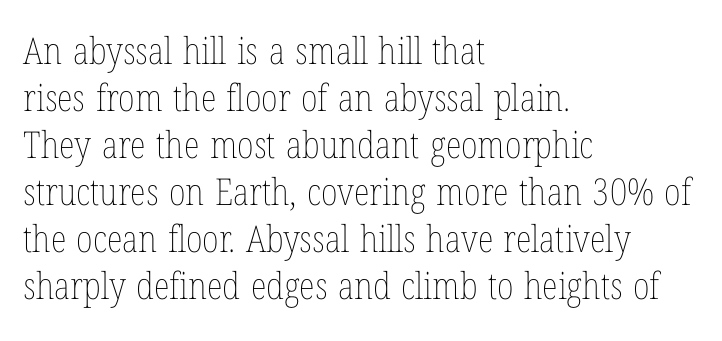
{"italic": "no", "bold": "no", "weight": "thin", "width": "condensed", "stroke_contrast": "low", "x_height": "medium", "monospaced": "no", "underline": "no", "align": "left", "line_spacing": "normal", "line_spacing_ratio": 1.27, "letter_spacing": "normal", "letter_spacing_em": 0.0, "glyph_px": 37}
